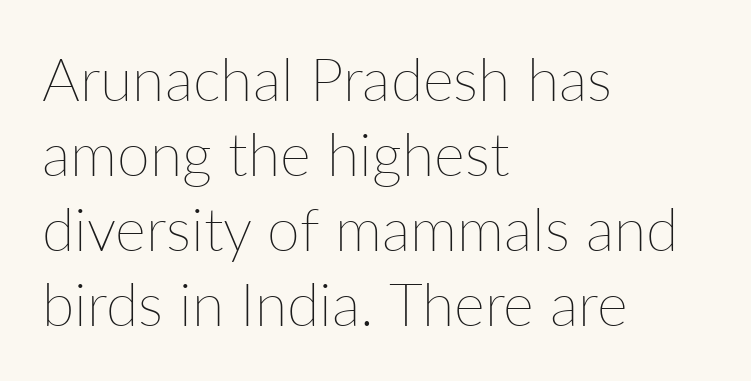
The image shows 59 px thin type, upright; set left-aligned, normal line spacing (1.27x), normal letter spacing, not underlined; low stroke contrast and a medium x-height.
